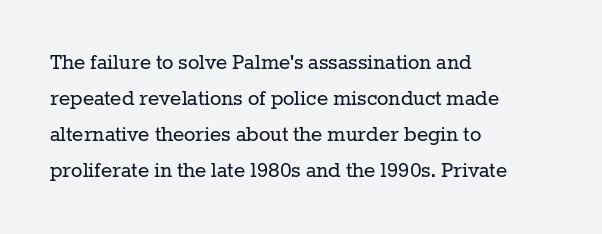
The image shows 24 px text type, upright; set left-aligned, normal line spacing (1.5x), normal letter spacing, not underlined.
